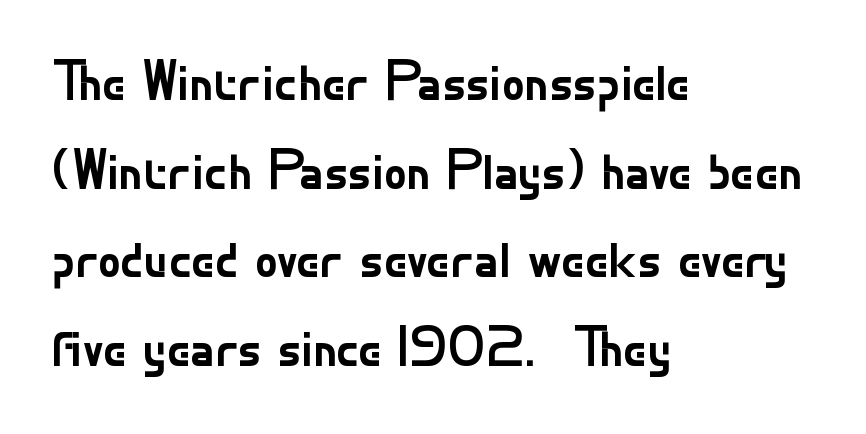
The image shows 58 px regular-weight sans-serif type, upright; set left-aligned, normal line spacing (1.53x), normal letter spacing, not underlined; low stroke contrast and a small x-height.
